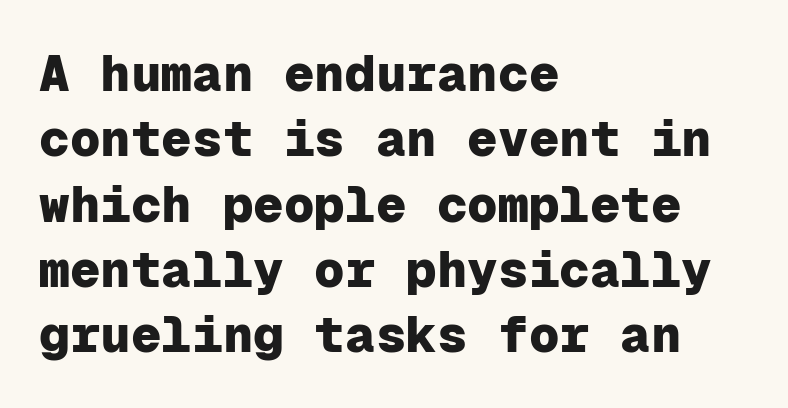
The image shows 51 px heavy sans-serif type, upright, monospaced; set left-aligned, normal line spacing (1.28x), normal letter spacing, not underlined; low stroke contrast and a medium x-height.
